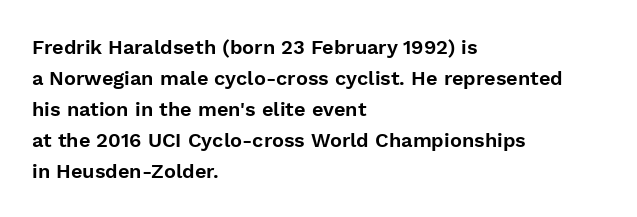
The image shows 20 px text type, upright; set left-aligned, normal line spacing (1.55x), normal letter spacing, not underlined.
